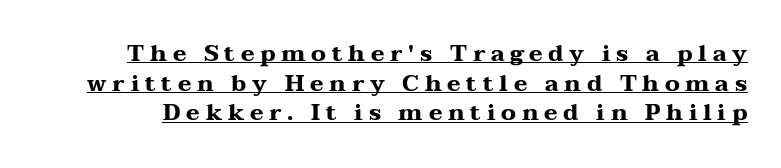
{"italic": "no", "bold": "yes", "underline": "yes", "line_spacing": "normal", "line_spacing_ratio": 1.29, "letter_spacing": "wide", "letter_spacing_em": 0.25, "glyph_px": 23}
